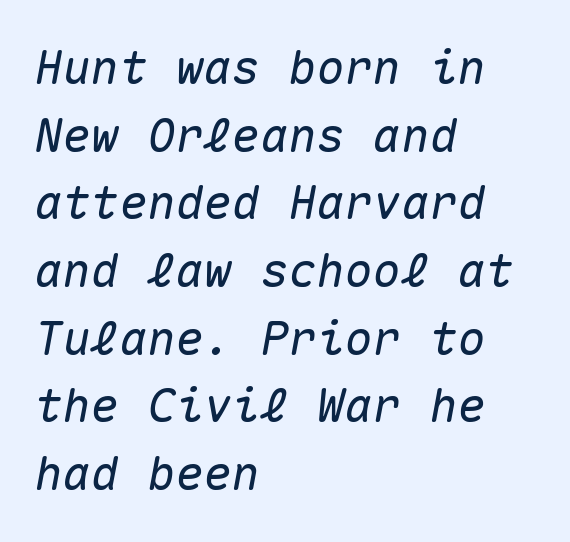
{"italic": "yes", "lean": "right", "slant_degrees": 10, "width": "normal", "stroke_contrast": "medium", "x_height": "medium", "monospaced": "yes", "underline": "no", "align": "left", "line_spacing": "normal", "line_spacing_ratio": 1.44, "letter_spacing": "normal", "letter_spacing_em": 0.0, "glyph_px": 47}
